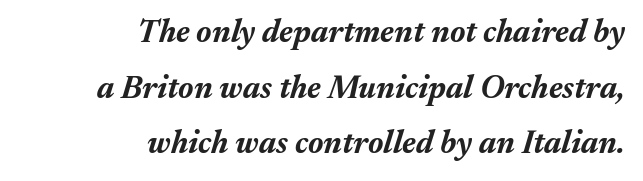
A dark, heavy texture on the line: the type is bold. Observe the lean: these are italic letterforms. The letters advance in unequal steps, a hallmark of proportional type. Caption: standard tracking, unaltered.
